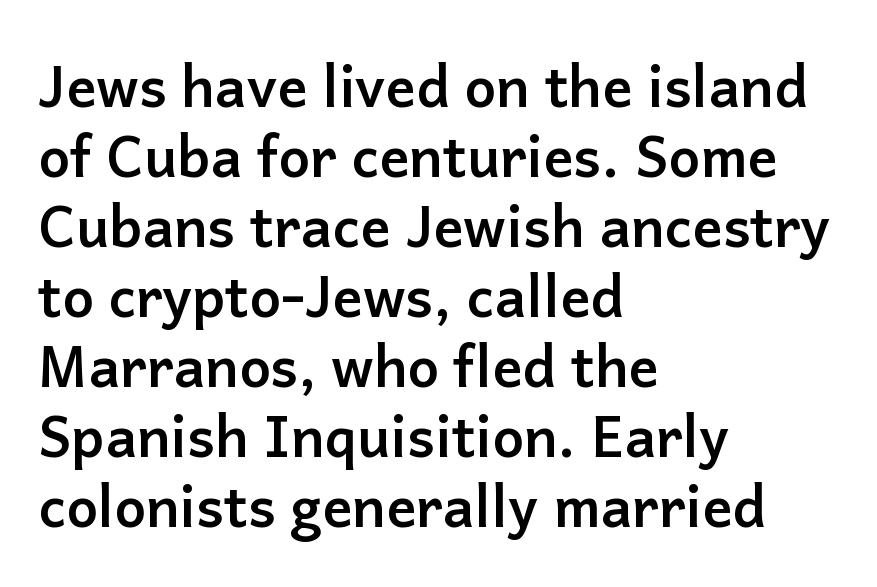
Q: Is the text bold? A: Yes.
Q: Is the text italic (slanted)? A: No, it is upright.
Q: Is the typeface a serif or a sans-serif typeface? A: Sans-serif.
Q: Is the text underlined? A: No.
Q: How is the paragraph aligned? A: Left-aligned.
Q: Is the spacing between letters normal or unusually wide? A: Normal.
Q: Is the spacing between lines tight, normal or loose? A: Normal.
Q: Width (condensed, normal, or wide)? A: Normal.
Q: Stroke contrast? A: Low.
Q: x-height? A: Medium.
Q: Monospaced? A: No.
